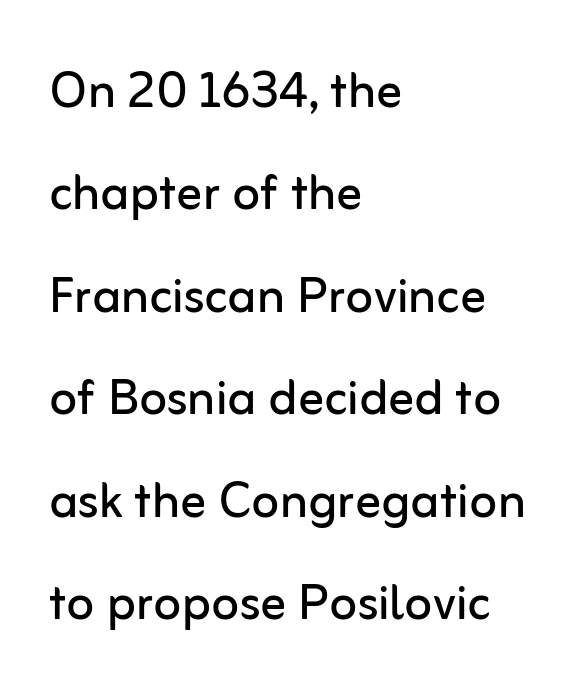
Q: Is the text bold? A: No.
Q: Is the text italic (slanted)? A: No, it is upright.
Q: Is the typeface a serif or a sans-serif typeface? A: Sans-serif.
Q: Is the text underlined? A: No.
Q: How is the paragraph aligned? A: Left-aligned.
Q: Is the spacing between letters normal or unusually wide? A: Normal.
Q: Is the spacing between lines tight, normal or loose? A: Normal.
Q: Width (condensed, normal, or wide)? A: Normal.
Q: Stroke contrast? A: Low.
Q: x-height? A: Medium.
Q: Monospaced? A: No.
